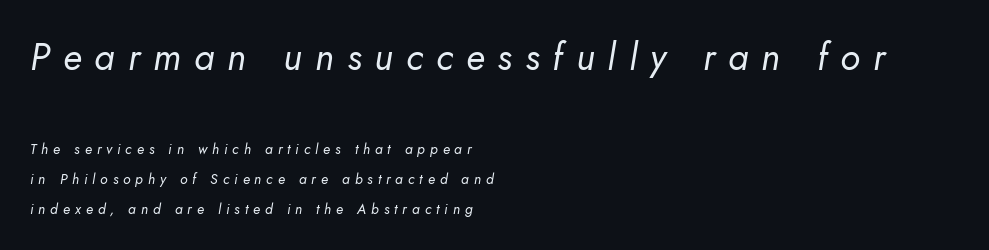
Summary of weight: not heavy and not bold. Character widths vary here, with narrow letters taking less room than wide ones. The block of text is sparse from top to bottom, with ample space between rows. The font's italic variant was chosen for this text.
